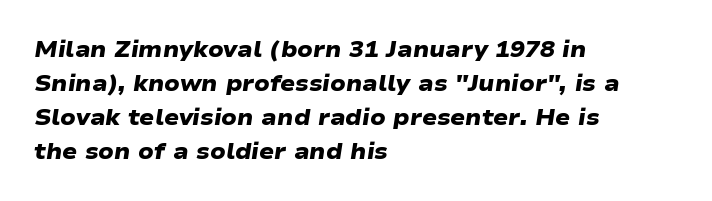
Q: Is the text bold? A: Yes.
Q: Is the text underlined? A: No.
Q: How is the paragraph aligned? A: Left-aligned.
Q: Is the spacing between letters normal or unusually wide? A: Normal.
Q: Is the spacing between lines tight, normal or loose? A: Normal.
